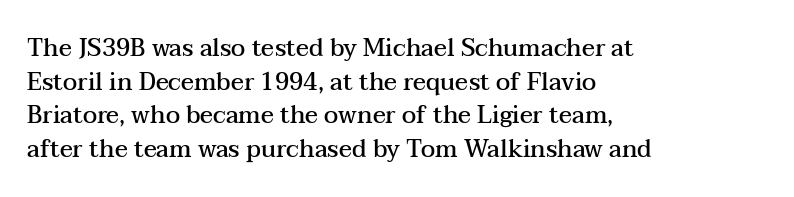
Tall strokes in this sample are plumb rather than angled. Honestly, the letter spacing is just normal — you wouldn't notice it. The foot of each line stays bare and open. The passage shown is semibold, sitting just below true bold. The space between consecutive lines is moderate.
